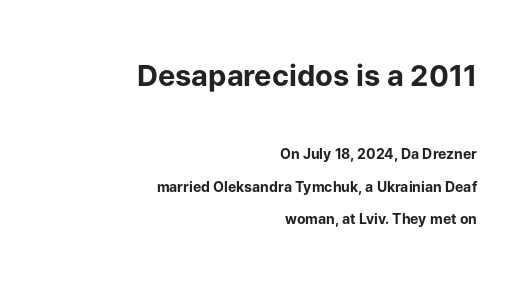
The image shows 29 px bold sans-serif type, upright; set right-aligned, loose line spacing (2.31x), normal letter spacing, not underlined; the first (top) block is 2.07x larger; low stroke contrast and a medium x-height.
